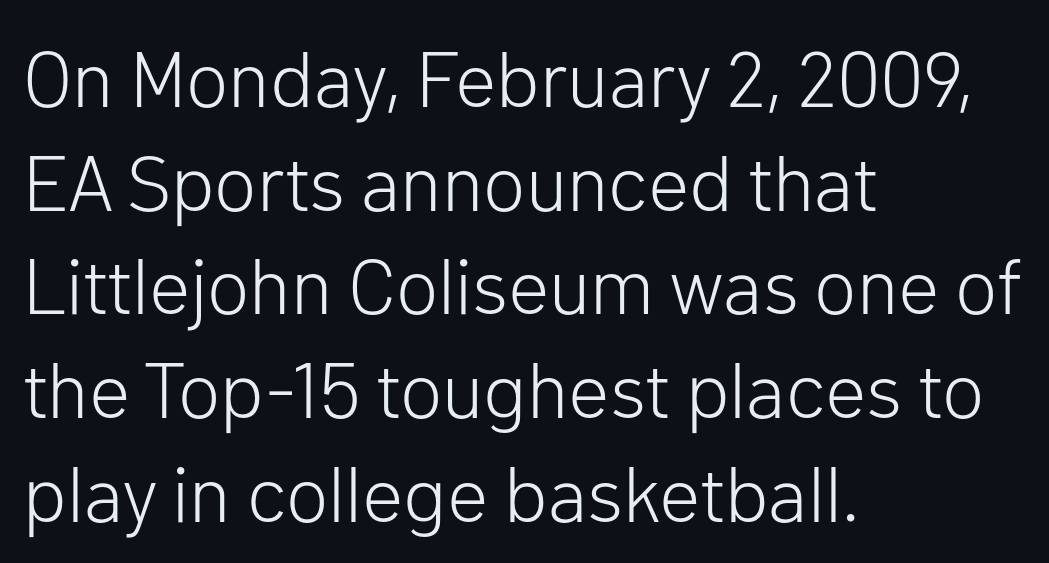
These lines are set flush left with a ragged right edge. The foot of each line stays bare and open. The vertical gap from one line to the next is medium. These glyphs show unthickened strokes, regular width or finer. The letters stand upright; this is a roman face.
